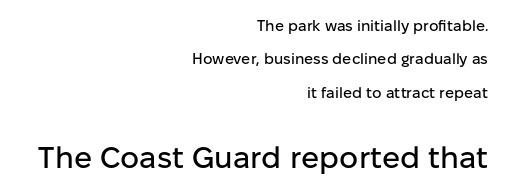
The image shows 30 px sans-serif type, upright; set right-aligned, loose line spacing (2.23x), normal letter spacing, not underlined; the second (bottom) block is 2.0x larger; low stroke contrast and a medium x-height.
